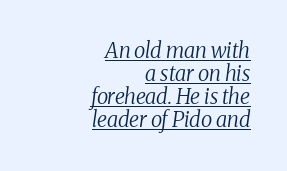
Q: Is the text bold? A: No.
Q: Is the text italic (slanted)? A: Yes, it leans right by about 8 degrees.
Q: Is the text underlined? A: Yes.
Q: How is the paragraph aligned? A: Right-aligned.
Q: Is the spacing between letters normal or unusually wide? A: Normal.
Q: Is the spacing between lines tight, normal or loose? A: Tight.
